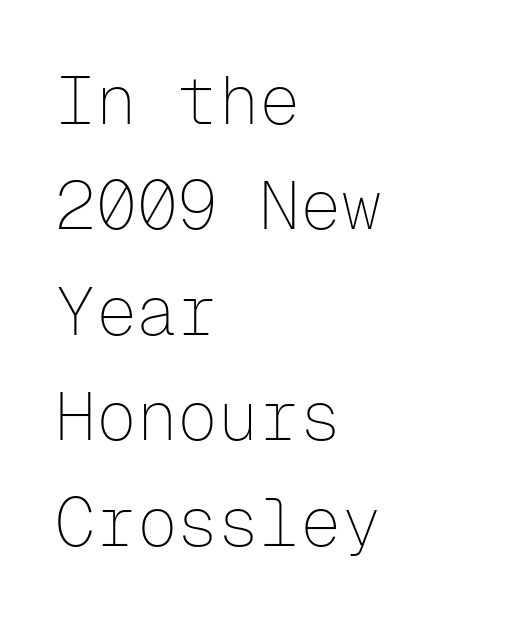
Q: Is the text bold? A: No.
Q: Is the text italic (slanted)? A: No, it is upright.
Q: Is the typeface a serif or a sans-serif typeface? A: Sans-serif.
Q: Is the text underlined? A: No.
Q: How is the paragraph aligned? A: Left-aligned.
Q: Is the spacing between letters normal or unusually wide? A: Normal.
Q: Is the spacing between lines tight, normal or loose? A: Normal.
Q: Width (condensed, normal, or wide)? A: Normal.
Q: Stroke contrast? A: Low.
Q: x-height? A: Medium.
Q: Monospaced? A: Yes.
